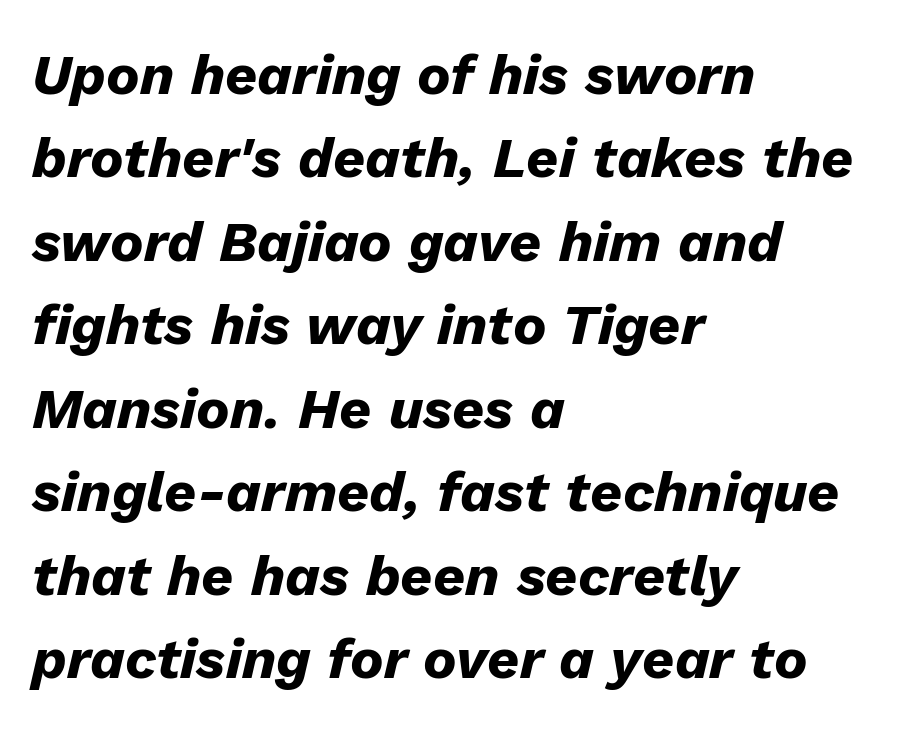
{"italic": "yes", "lean": "right", "slant_degrees": 13, "bold": "yes", "weight": "heavy", "width": "normal", "stroke_contrast": "low", "x_height": "medium", "monospaced": "no", "underline": "no", "align": "left", "line_spacing": "normal", "line_spacing_ratio": 1.49, "letter_spacing": "normal", "letter_spacing_em": 0.0, "glyph_px": 56}
